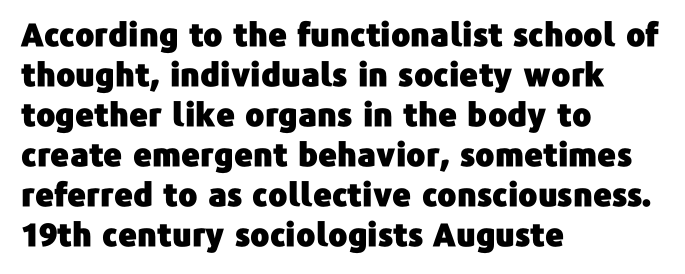
The image shows 32 px sans-serif type, upright; set left-aligned, normal line spacing (1.25x), normal letter spacing, not underlined; low stroke contrast and a medium x-height.
